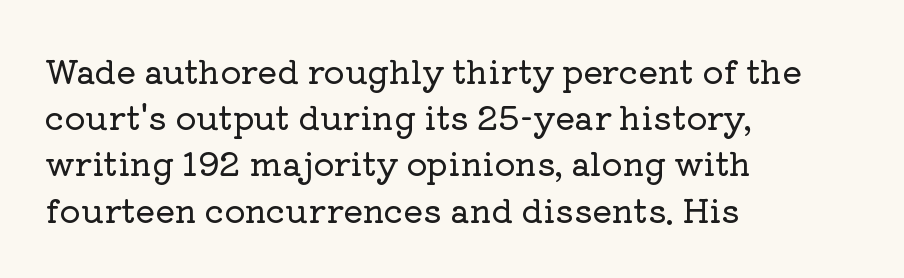
The image shows 33 px serif type, upright; set left-aligned, normal line spacing (1.4x), normal letter spacing, not underlined; low stroke contrast and a medium x-height.
